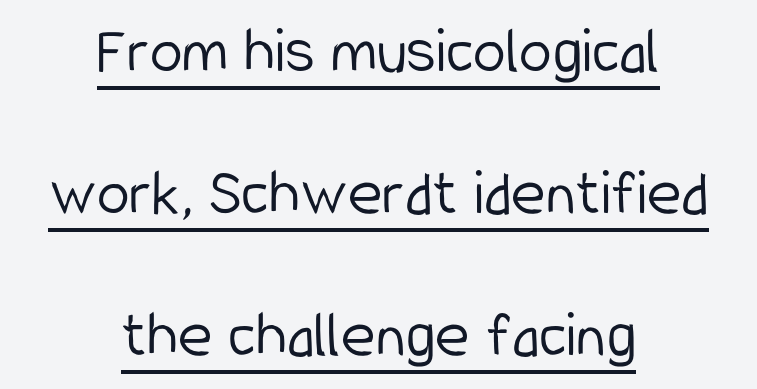
{"serif": "no", "italic": "no", "bold": "no", "weight": "light", "width": "condensed", "stroke_contrast": "low", "x_height": "medium", "monospaced": "no", "underline": "yes", "align": "center", "line_spacing": "loose", "line_spacing_ratio": 2.15, "letter_spacing": "normal", "letter_spacing_em": 0.0, "glyph_px": 66}
